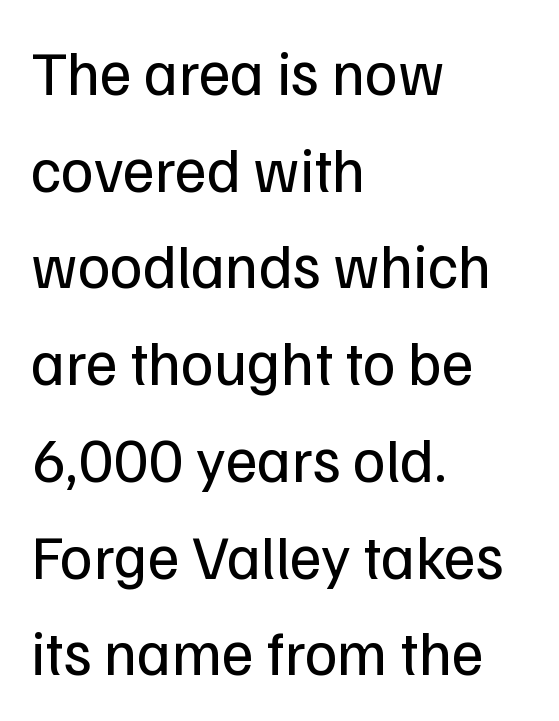
Serifs: no, the terminals of the letterforms are clean. Just letters on the line, the space beneath them empty. How would I describe the line gaps? Plain and ordinary. The weight would be labelled regular, book, light, or lighter still. You could not count columns in this text — the font is proportionally spaced. Each word holds together tightly as a unit, with standard inter-letter gaps.
